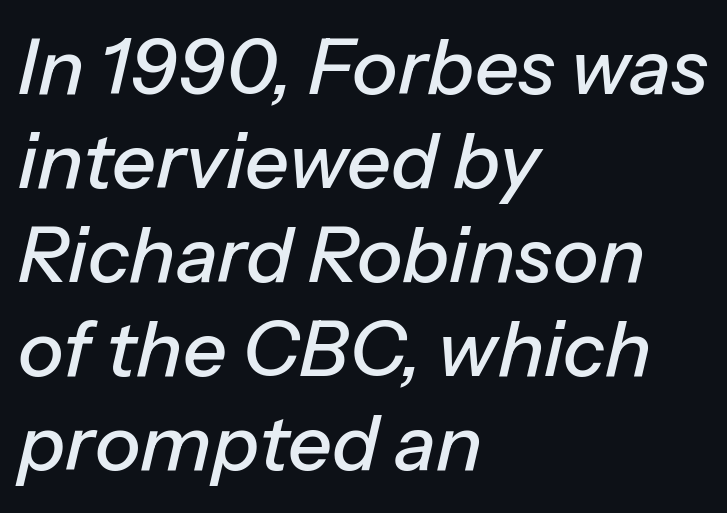
{"italic": "yes", "lean": "right", "slant_degrees": 13, "width": "normal", "stroke_contrast": "low", "x_height": "medium", "monospaced": "no", "underline": "no", "align": "left", "line_spacing_ratio": 1.22, "letter_spacing": "normal", "letter_spacing_em": 0.0, "glyph_px": 77}
